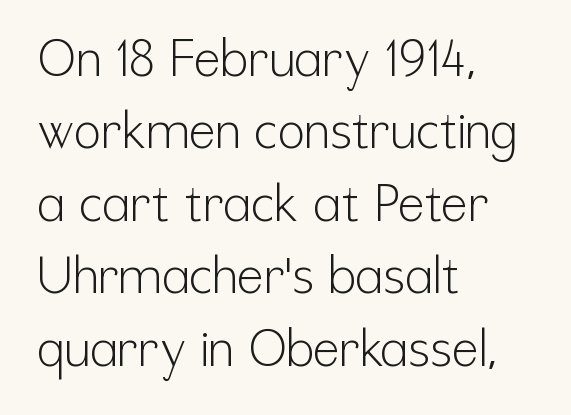
Q: Is the text bold? A: No.
Q: Is the text italic (slanted)? A: No, it is upright.
Q: Is the typeface a serif or a sans-serif typeface? A: Sans-serif.
Q: Is the text underlined? A: No.
Q: How is the paragraph aligned? A: Left-aligned.
Q: Is the spacing between letters normal or unusually wide? A: Normal.
Q: Is the spacing between lines tight, normal or loose? A: Normal.
Q: Width (condensed, normal, or wide)? A: Condensed.
Q: Stroke contrast? A: Low.
Q: x-height? A: Medium.
Q: Monospaced? A: No.
